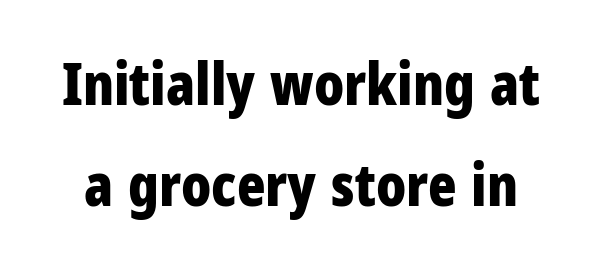
{"serif": "no", "italic": "no", "bold": "yes", "weight": "bold", "width": "condensed", "stroke_contrast": "low", "x_height": "medium", "monospaced": "no", "underline": "no", "line_spacing_ratio": 1.72, "letter_spacing": "normal", "letter_spacing_em": 0.0, "glyph_px": 59}
